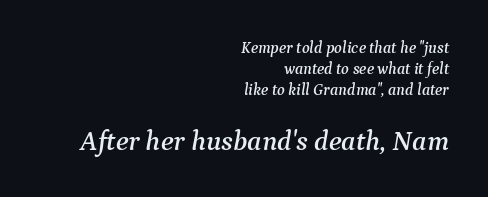
Would a proofreader flag this as italicized? Yes. You could not count columns in this text — the font is proportionally spaced. Note: serifs present on the glyphs. The paragraph shown leans on its right margin. Reading down the column, the eye jumps a familiar distance to each next line.
